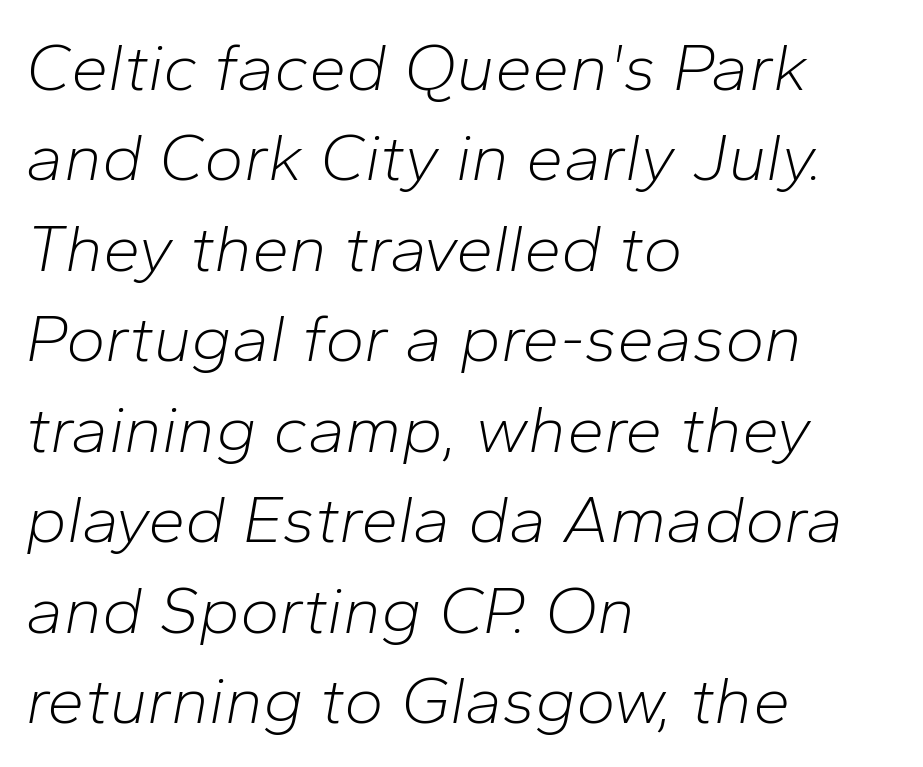
The image shows 67 px light type, italic (leaning right); set left-aligned, normal line spacing (1.35x), normal letter spacing, not underlined; low stroke contrast and a medium x-height.
